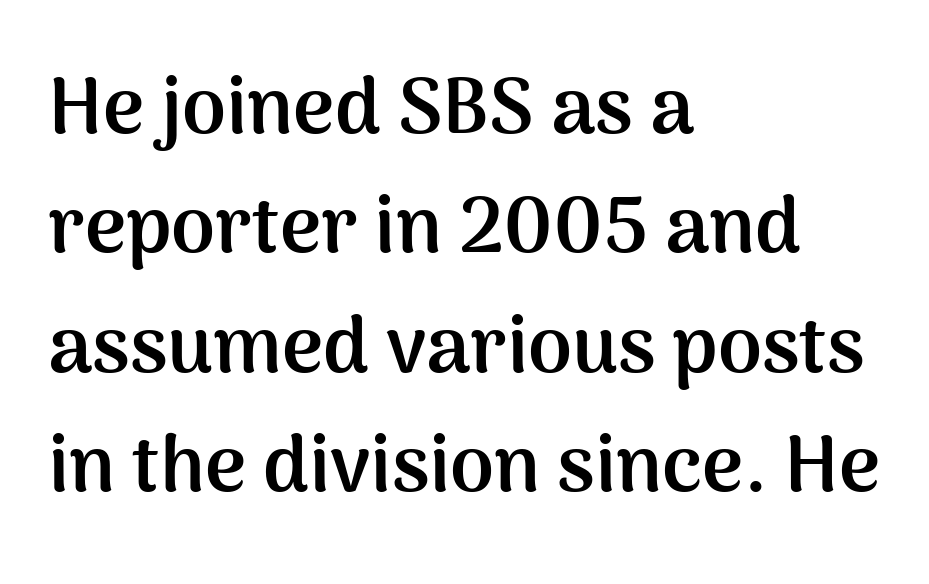
Q: Is the text bold? A: Yes.
Q: Is the text italic (slanted)? A: No, it is upright.
Q: Is the typeface a serif or a sans-serif typeface? A: Sans-serif.
Q: Is the text underlined? A: No.
Q: How is the paragraph aligned? A: Left-aligned.
Q: Is the spacing between letters normal or unusually wide? A: Normal.
Q: Is the spacing between lines tight, normal or loose? A: Normal.
Q: Width (condensed, normal, or wide)? A: Normal.
Q: Stroke contrast? A: Medium.
Q: x-height? A: Medium.
Q: Monospaced? A: No.
